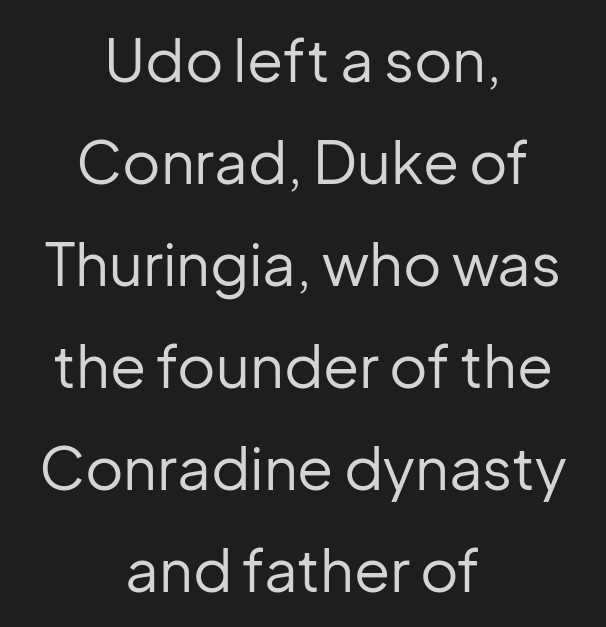
The weight tops out at a normal text grade. The space directly below the letters is spotless. How are the letters spaced? Ordinarily, with no added tracking. Designer's note — italics off, roman on. The paragraph shown floats in the horizontal middle.
